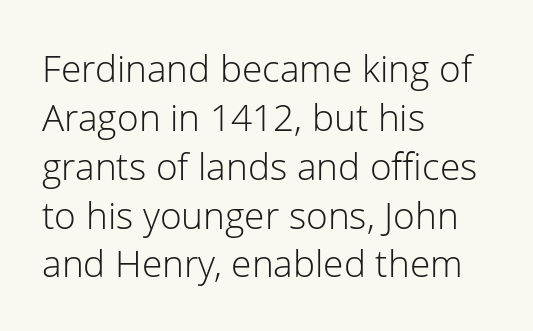
Q: Is the text bold? A: No.
Q: Is the text italic (slanted)? A: No, it is upright.
Q: Is the typeface a serif or a sans-serif typeface? A: Sans-serif.
Q: Is the text underlined? A: No.
Q: How is the paragraph aligned? A: Left-aligned.
Q: Is the spacing between letters normal or unusually wide? A: Normal.
Q: Is the spacing between lines tight, normal or loose? A: Normal.
Q: Width (condensed, normal, or wide)? A: Normal.
Q: Stroke contrast? A: Low.
Q: x-height? A: Medium.
Q: Monospaced? A: No.
